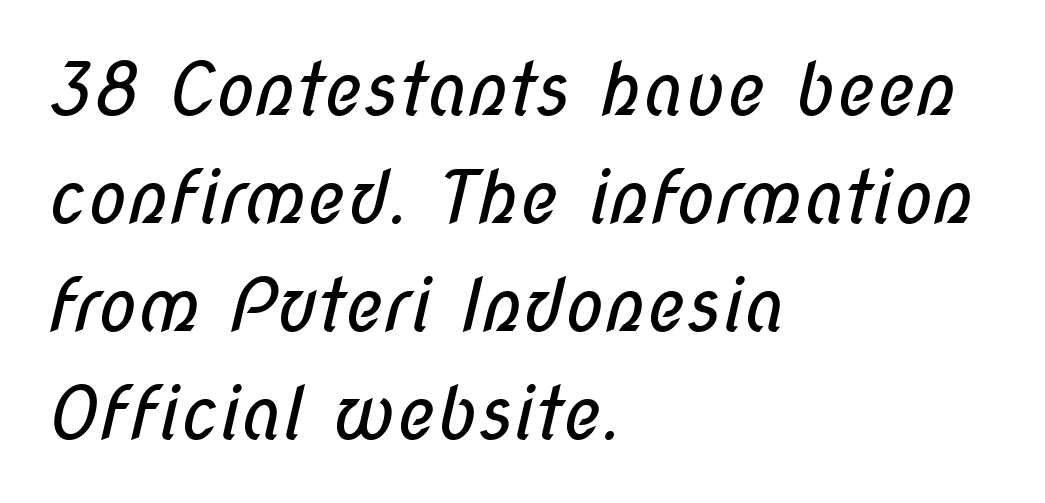
Q: Is the text bold? A: No.
Q: Is the typeface a serif or a sans-serif typeface? A: Sans-serif.
Q: Is the text underlined? A: No.
Q: How is the paragraph aligned? A: Left-aligned.
Q: Is the spacing between letters normal or unusually wide? A: Normal.
Q: Is the spacing between lines tight, normal or loose? A: Normal.
Q: Width (condensed, normal, or wide)? A: Condensed.
Q: Stroke contrast? A: Low.
Q: x-height? A: Medium.
Q: Monospaced? A: No.
